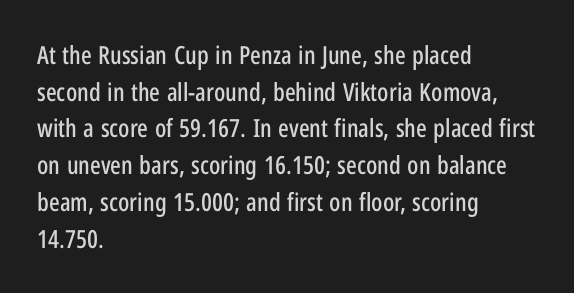
The image shows 25 px text type, upright; set left-aligned, normal line spacing (1.47x), normal letter spacing, not underlined.
